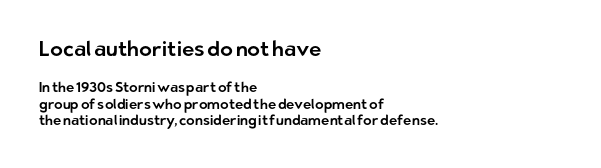
The image shows 21 px text type, upright; set left-aligned, line spacing 1.17x, normal letter spacing, not underlined; the first (top) block is 1.5x larger.
